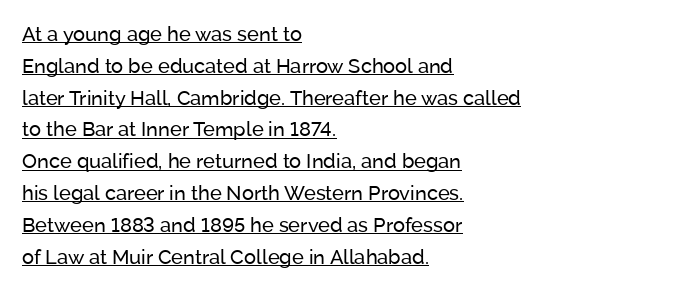
The lines sit at an ordinary, default distance from one another. The compositor pushed each line to the left boundary. These lines were composed using upright roman letters. The specimen includes a rule beneath the text block's lines. Counters stay open thanks to moderate or lighter strokes. Glyph-to-glyph distance matches everyday printed text.
